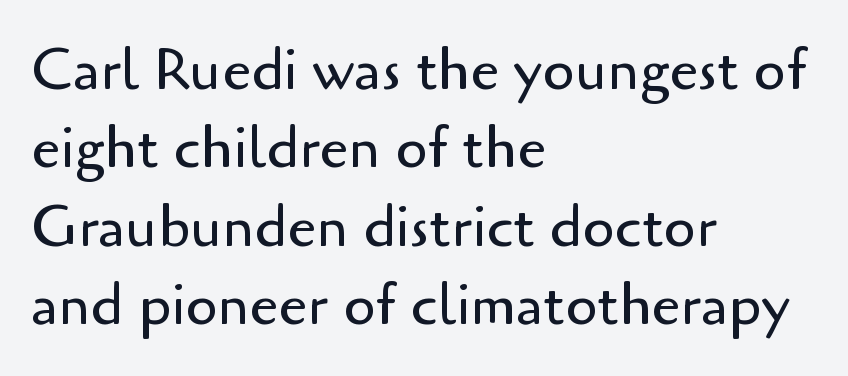
Is this a fixed-width face? No — the glyphs have proportional, varying widths. A bare baseline throughout the passage. The letters stand straight up with perfectly vertical stems. The line texture is even and compact thanks to regular tracking. Each line starts at the same left margin while the right side varies.
